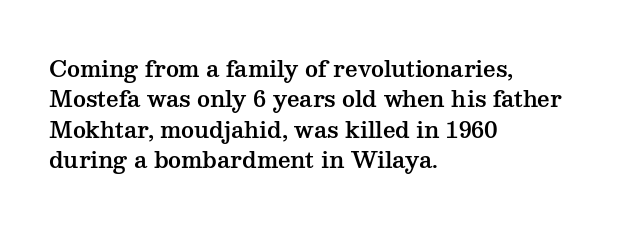
The image shows 22 px text type, upright; set left-aligned, normal line spacing (1.38x), normal letter spacing, not underlined.
